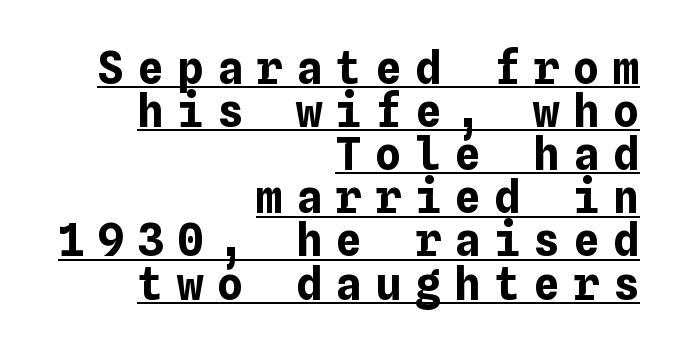
The sample's only ornament is a line tracing under the words. The lettering stays uniformly vertical, giving the passage a roman look. Vertically, the passage feels compressed, each row crowding the next. Caption: bold face, heavy strokes.
